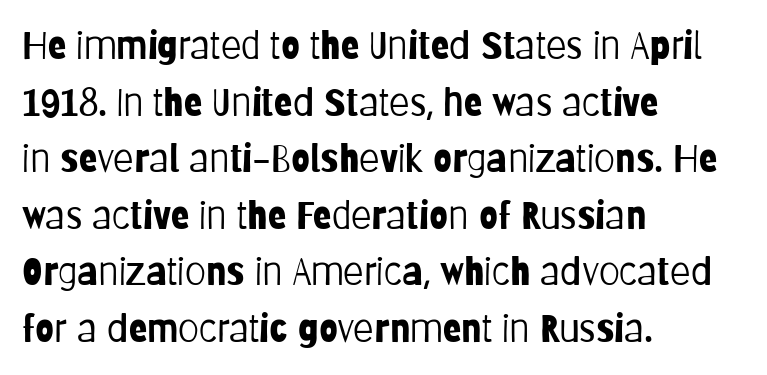
The image shows 38 px light, condensed sans-serif type, upright; set left-aligned, normal line spacing (1.49x), normal letter spacing, not underlined; low stroke contrast and a large x-height.
